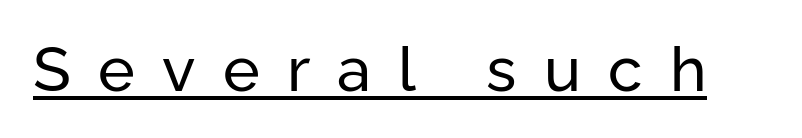
{"serif": "no", "italic": "no", "bold": "no", "weight": "regular", "width": "normal", "stroke_contrast": "low", "x_height": "medium", "monospaced": "no", "underline": "yes", "letter_spacing": "wide", "letter_spacing_em": 0.44, "glyph_px": 62}
